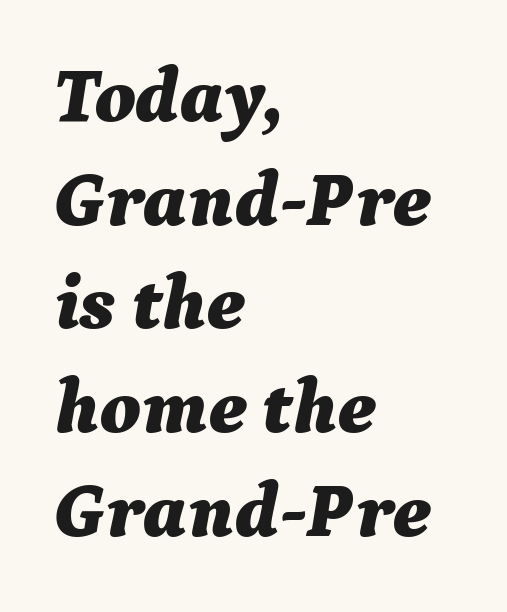
Caption: standard tracking, unaltered. Vertically, the passage feels balanced, rows spaced as you'd expect. Descenders are the only things crossing below the line. Casual observation: everything's shoved over to the left.
